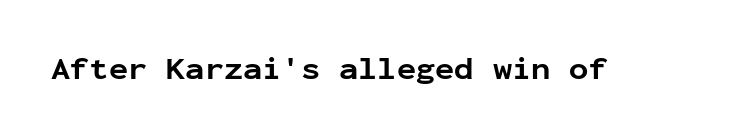
{"serif": "no", "italic": "no", "bold": "yes", "weight": "bold", "width": "normal", "stroke_contrast": "low", "x_height": "medium", "monospaced": "yes", "underline": "no", "letter_spacing": "normal", "letter_spacing_em": 0.0, "glyph_px": 32}
